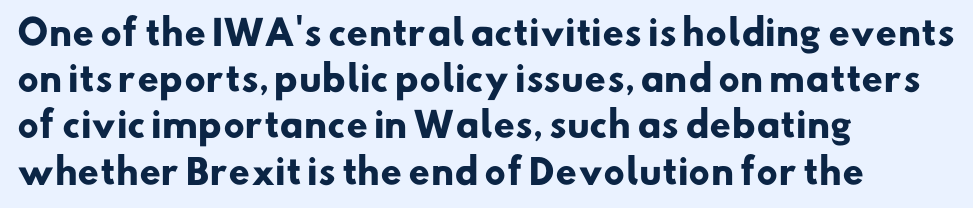
The image shows 34 px heavy sans-serif type; set left-aligned, normal line spacing (1.36x), normal letter spacing, not underlined; low stroke contrast and a small x-height.
